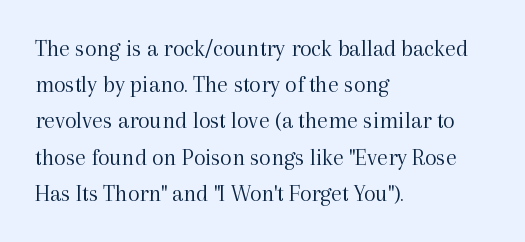
Q: Is the text bold? A: No.
Q: Is the text italic (slanted)? A: No, it is upright.
Q: Is the text underlined? A: No.
Q: How is the paragraph aligned? A: Left-aligned.
Q: Is the spacing between letters normal or unusually wide? A: Normal.
Q: Is the spacing between lines tight, normal or loose? A: Normal.
